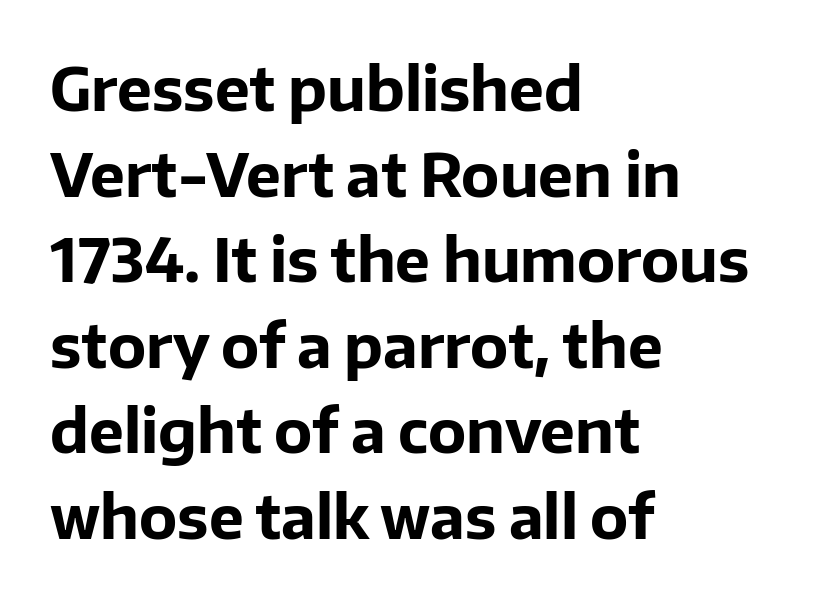
Quick note: interline space is typical. The zone under the glyphs is completely vacant. The typography opts for an upright posture over an oblique one. The characters look thick and weighty, a clear bold.
